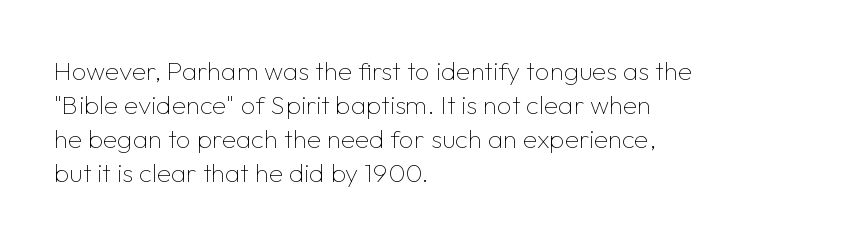
Q: Is the text bold? A: No.
Q: Is the text italic (slanted)? A: No, it is upright.
Q: Is the text underlined? A: No.
Q: How is the paragraph aligned? A: Left-aligned.
Q: Is the spacing between letters normal or unusually wide? A: Normal.
Q: Is the spacing between lines tight, normal or loose? A: Normal.
